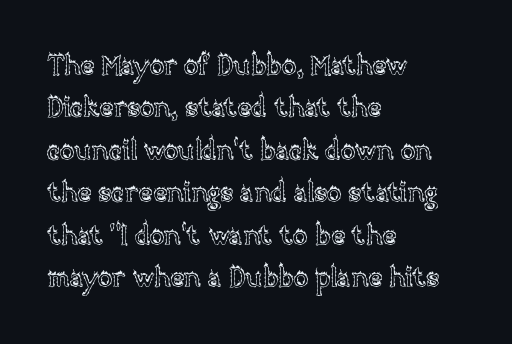
The image shows 27 px text type, upright; set left-aligned, normal line spacing (1.57x), normal letter spacing, not underlined.
